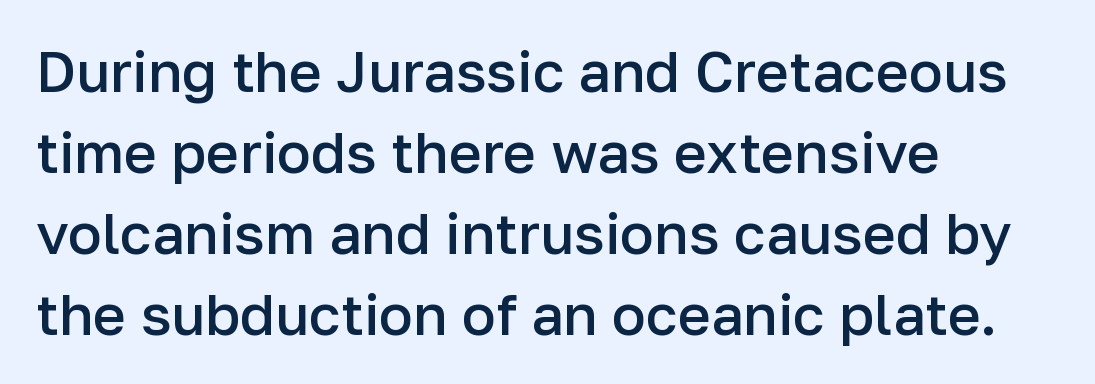
These lines keep a tight, regular rhythm from letter to letter. These lines are rendered in a variable-pitch font. The lettering holds an erect, upright posture throughout. The baseline area is clear. This rendering employs a face without finishing strokes, i.e., a sans-serif.
